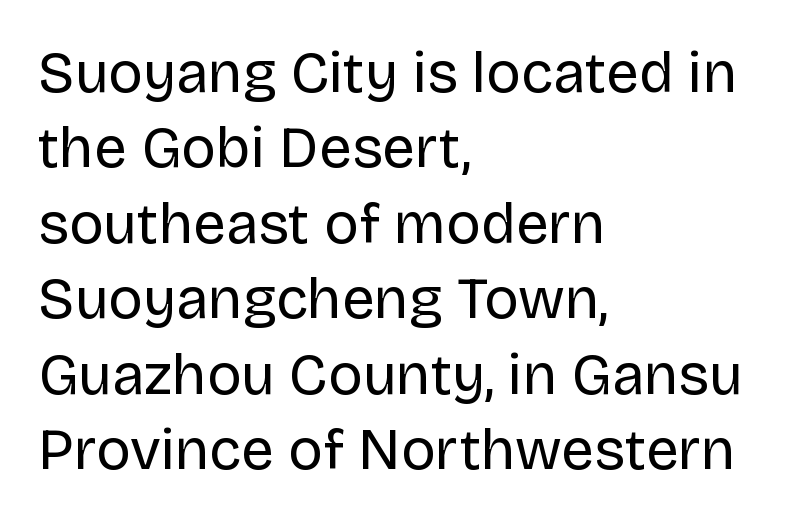
Q: Is the text bold? A: No.
Q: Is the text italic (slanted)? A: No, it is upright.
Q: Is the typeface a serif or a sans-serif typeface? A: Sans-serif.
Q: Is the text underlined? A: No.
Q: How is the paragraph aligned? A: Left-aligned.
Q: Is the spacing between letters normal or unusually wide? A: Normal.
Q: Is the spacing between lines tight, normal or loose? A: Normal.
Q: Width (condensed, normal, or wide)? A: Normal.
Q: Stroke contrast? A: Low.
Q: x-height? A: Large.
Q: Monospaced? A: No.
